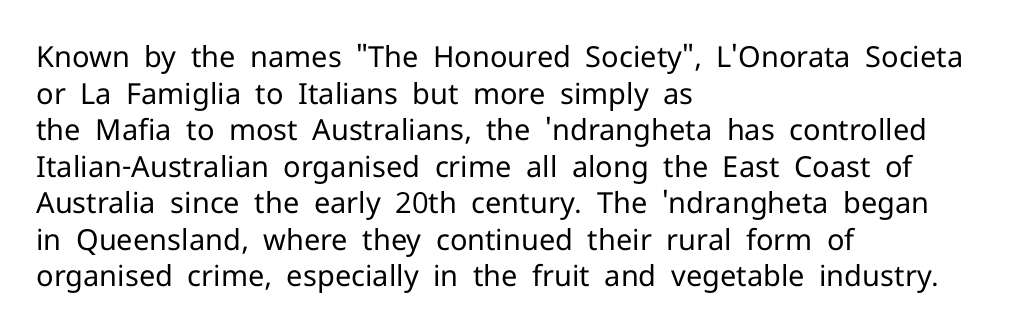
Q: Is the text bold? A: No.
Q: Is the text italic (slanted)? A: No, it is upright.
Q: Is the typeface a serif or a sans-serif typeface? A: Sans-serif.
Q: Is the text underlined? A: No.
Q: How is the paragraph aligned? A: Left-aligned.
Q: Is the spacing between letters normal or unusually wide? A: Normal.
Q: Is the spacing between lines tight, normal or loose? A: Normal.
Q: Width (condensed, normal, or wide)? A: Normal.
Q: Stroke contrast? A: Low.
Q: x-height? A: Medium.
Q: Monospaced? A: No.
